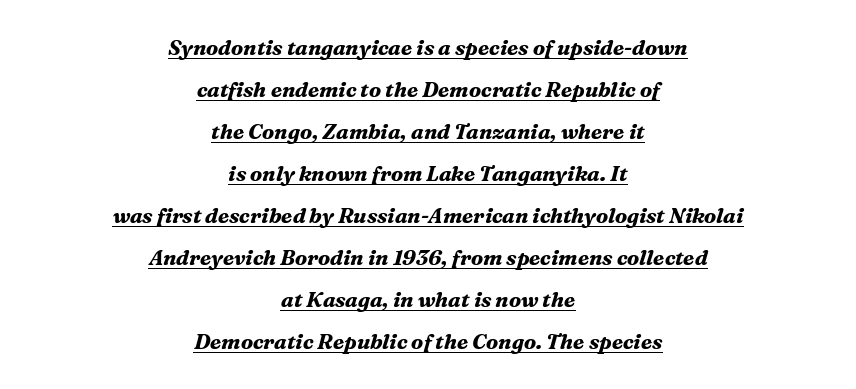
Spacing between characters is what you'd get straight out of the box. Typographic density is high because the face is bold. This block would shrink considerably if given ordinary leading; it's expanded now. The string is rendered with underlining switched on. The compositor balanced each line on the midline. Tall strokes in this sample are angled rather than plumb.
